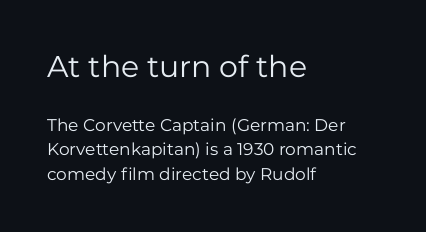
{"serif": "no", "italic": "no", "bold": "no", "weight": "regular", "width": "normal", "stroke_contrast": "low", "x_height": "medium", "monospaced": "no", "underline": "no", "align": "left", "line_spacing": "normal", "line_spacing_ratio": 1.43, "letter_spacing": "normal", "letter_spacing_em": 0.0, "larger_block": "first", "size_ratio": 1.76, "glyph_px": 30}
